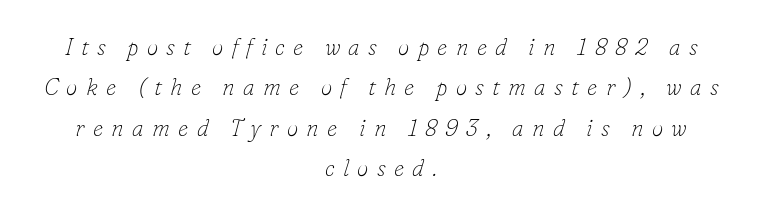
The image shows 23 px text type, italic (leaning right); set centered, line spacing 1.76x, unusually wide letter spacing (+0.36 em), not underlined.
